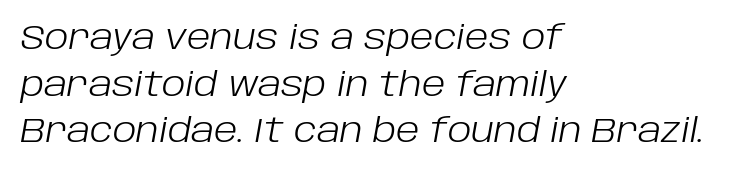
The image shows 34 px light type, italic (leaning right); set left-aligned, normal line spacing (1.37x), normal letter spacing, not underlined; low stroke contrast and a large x-height.
